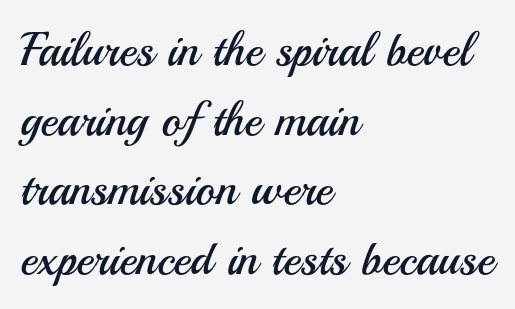
Compared with typical body copy, the letter spacing here is the same. The space directly below the letters is spotless. These lines sit exactly where default settings would place them. To sum up the face: it is a sans, with no serifs.
